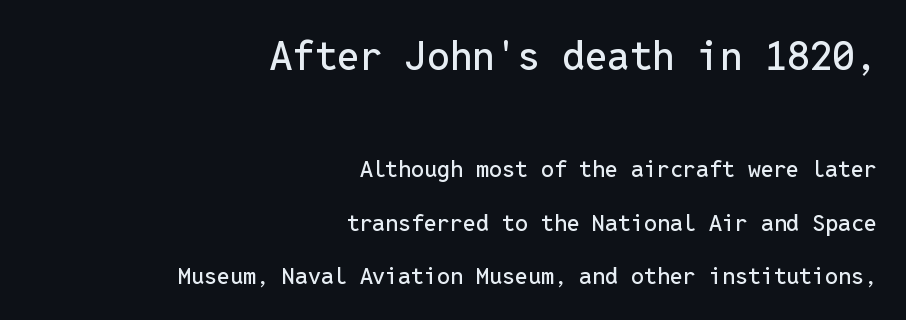
Is there much room between lines? Yes — plenty of vertical air separates them. If you drew a ruler down the right edge, every line would touch it. Note: larger setting up top, smaller setting below. The specimen omits any rule beneath the text block's lines. A typesetter would call this zero additional tracking. Style check: upright.
